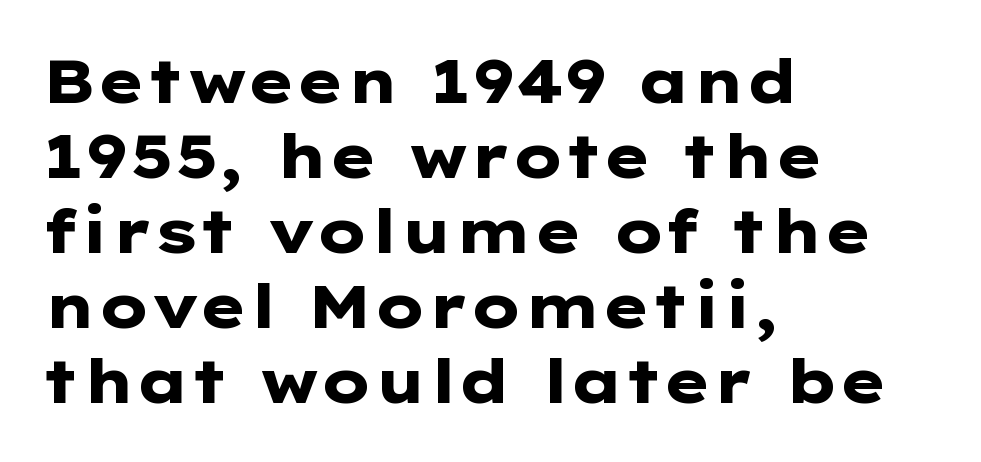
{"serif": "no", "italic": "no", "bold": "yes", "weight": "heavy", "width": "wide", "stroke_contrast": "low", "x_height": "medium", "monospaced": "no", "underline": "no", "align": "left", "line_spacing_ratio": 1.23, "letter_spacing": "normal", "letter_spacing_em": 0.0, "glyph_px": 61}
